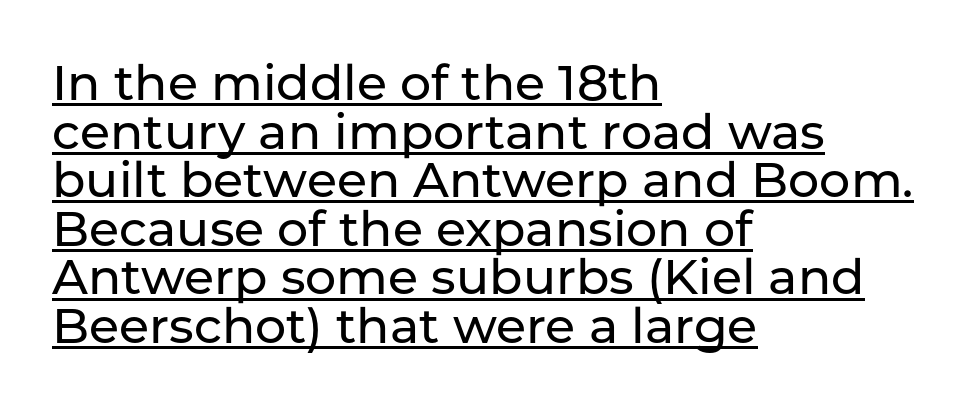
Short and long lines alike share a common starting point at left. In designer terms, the underline attribute is active on this setting. Note the varied advance widths — an 'i' is clearly narrower than an 'm'. There is no visible air inserted between adjacent glyphs.
